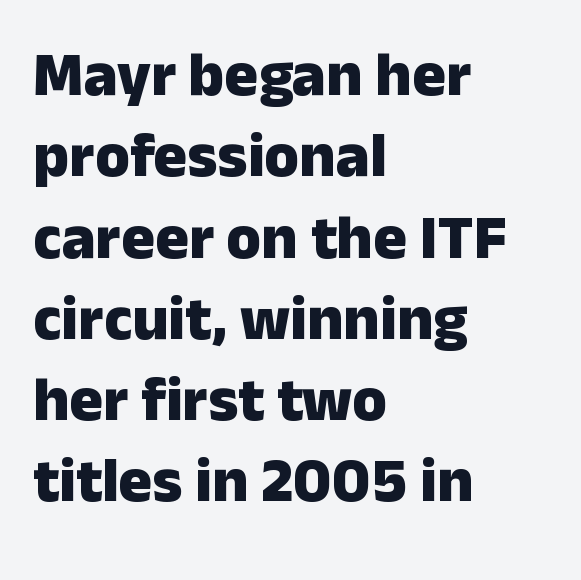
These lines keep a tight, regular rhythm from letter to letter. Do the characters align in a grid? No, the font is proportional. A bare baseline throughout the passage. Stroke thickness is high; the sample reads as a true bold.
